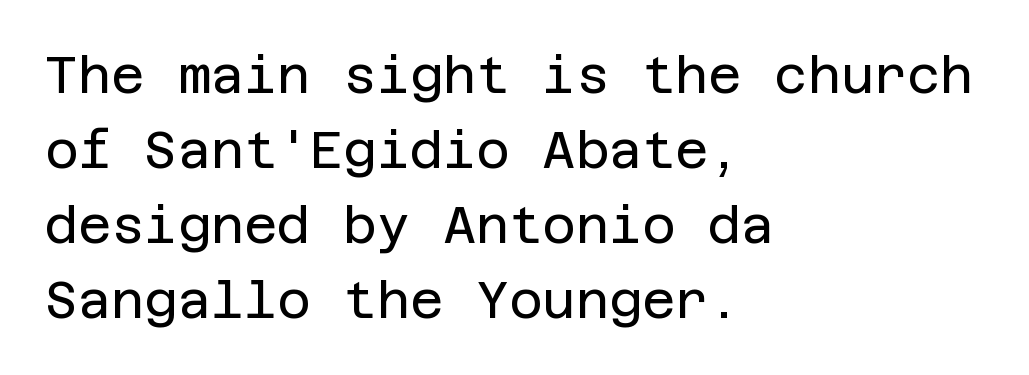
The image shows 51 px regular-weight sans-serif type, upright; set left-aligned, normal line spacing (1.47x), normal letter spacing, not underlined; low stroke contrast and a large x-height.
